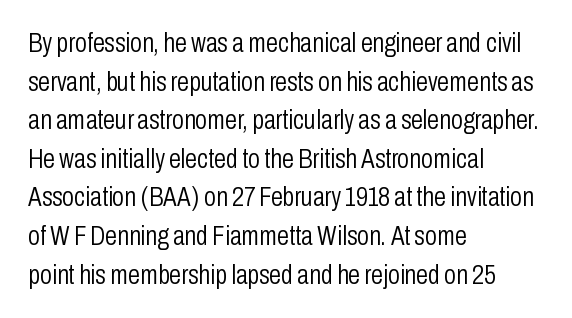
Stroke thickness stays within the range of a standard reading face or lighter. Notice how descenders clear the ascenders below comfortably — that's standard leading. There is no visible air inserted between adjacent glyphs. Casual observation: everything's shoved over to the left. The specimen omits any rule beneath the text block's lines. The letters stand straight up with perfectly vertical stems.
